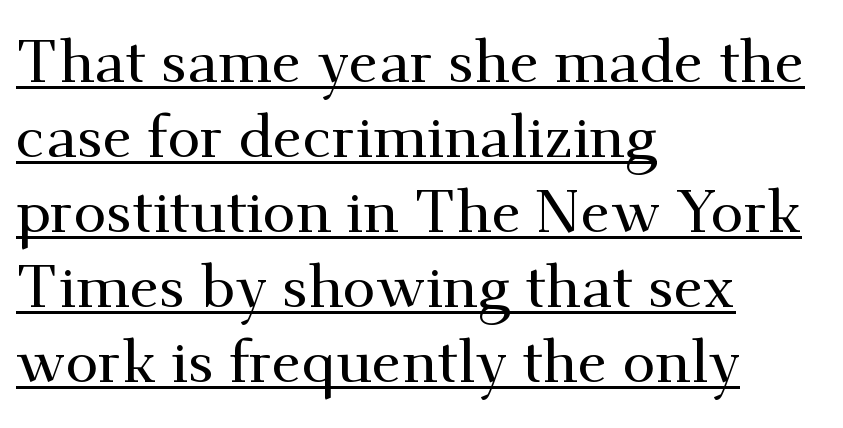
Q: Is the text italic (slanted)? A: No, it is upright.
Q: Is the typeface a serif or a sans-serif typeface? A: Serif.
Q: Is the text underlined? A: Yes.
Q: How is the paragraph aligned? A: Left-aligned.
Q: Is the spacing between letters normal or unusually wide? A: Normal.
Q: Is the spacing between lines tight, normal or loose? A: Normal.
Q: Width (condensed, normal, or wide)? A: Normal.
Q: Stroke contrast? A: Medium.
Q: x-height? A: Small.
Q: Monospaced? A: No.
